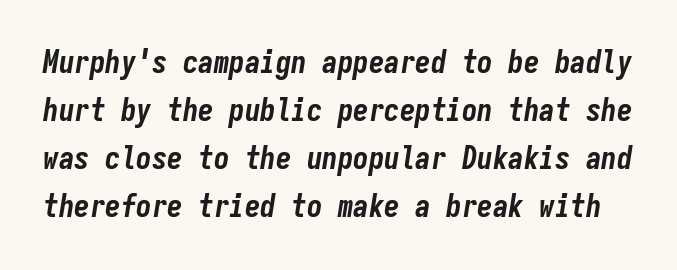
Words float on clear page, feet unadorned. On the weight axis this lands at bold, roughly 700. Normally led — the rows are evenly, conventionally spaced. In terms of letterspacing, this is plain default setting. The passage shown is typed in a monospace face where columns stay perfectly aligned.
